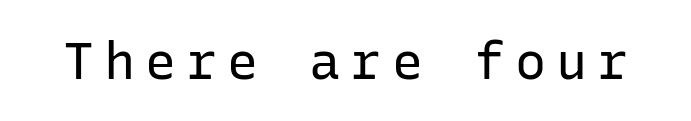
The image shows 52 px regular-weight sans-serif type, upright, monospaced; set not underlined; low stroke contrast and a medium x-height.
